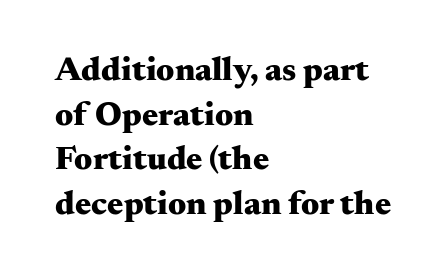
The image shows 34 px heavy, wide serif type, upright; set left-aligned, normal line spacing (1.31x), normal letter spacing, not underlined; medium stroke contrast and a small x-height.
